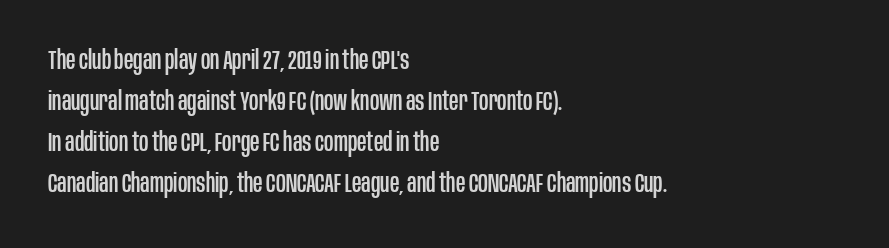
Q: Is the text italic (slanted)? A: No, it is upright.
Q: Is the text underlined? A: No.
Q: How is the paragraph aligned? A: Left-aligned.
Q: Is the spacing between letters normal or unusually wide? A: Normal.
Q: Is the spacing between lines tight, normal or loose? A: Normal.
